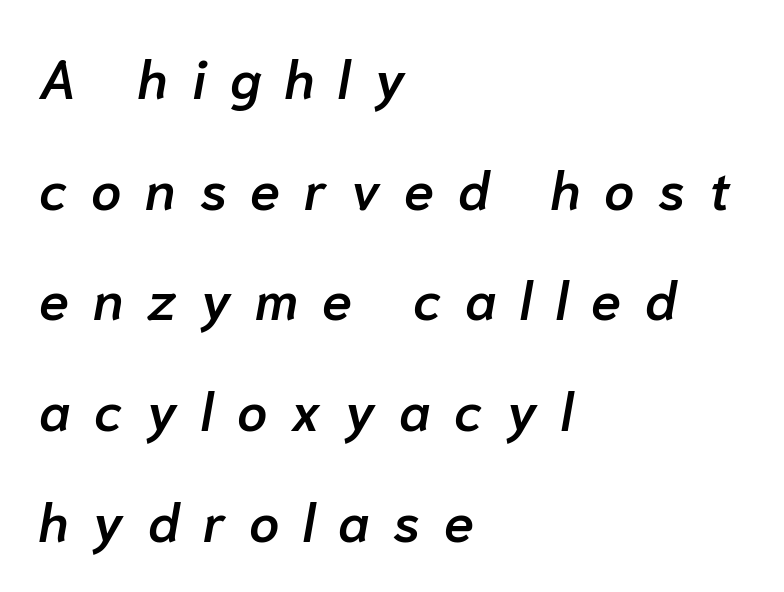
{"italic": "yes", "lean": "right", "slant_degrees": 10, "bold": "semi", "weight": "semibold", "width": "normal", "stroke_contrast": "low", "x_height": "medium", "monospaced": "no", "underline": "no", "align": "left", "line_spacing": "loose", "line_spacing_ratio": 2.05, "letter_spacing": "wide", "letter_spacing_em": 0.44, "glyph_px": 54}
